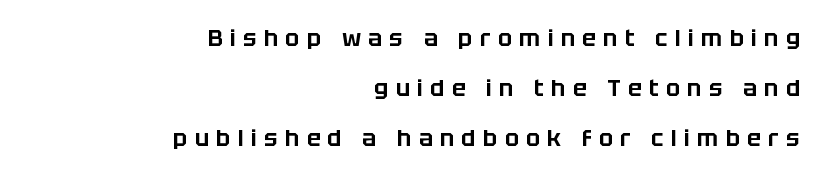
{"italic": "no", "underline": "no", "align": "right", "line_spacing": "loose", "line_spacing_ratio": 2.18, "letter_spacing": "wide", "letter_spacing_em": 0.32, "glyph_px": 23}
